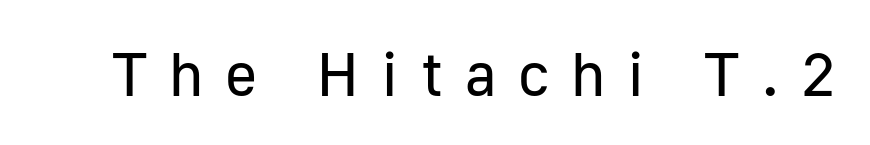
{"serif": "no", "italic": "no", "bold": "no", "weight": "regular", "width": "normal", "stroke_contrast": "low", "x_height": "medium", "monospaced": "no", "underline": "no", "letter_spacing": "wide", "letter_spacing_em": 0.35, "glyph_px": 62}
